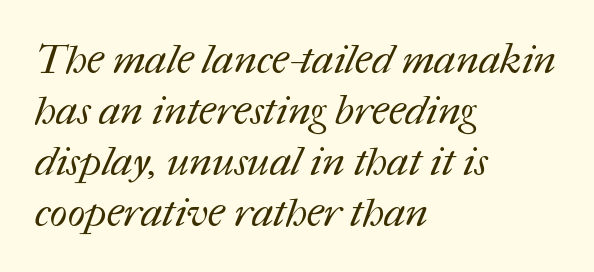
{"bold": "no", "weight": "regular", "width": "normal", "stroke_contrast": "medium", "x_height": "medium", "monospaced": "no", "underline": "no", "align": "left", "line_spacing_ratio": 1.24, "letter_spacing": "normal", "letter_spacing_em": 0.0, "glyph_px": 41}
